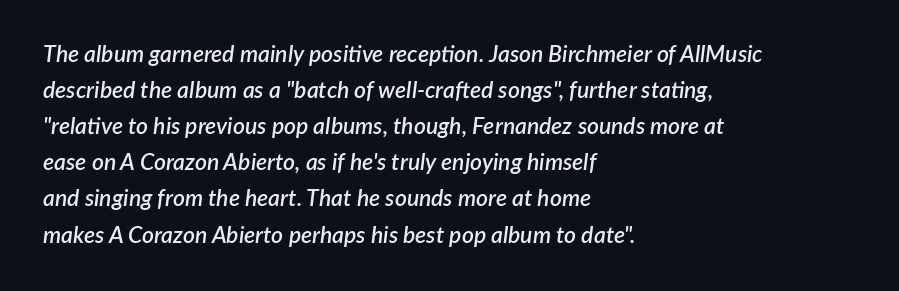
Check under the words: just untouched page. Weight: semibold (demi). Italic? Definitely — the glyphs are oblique. The face used here is rendered with its standard letterfit.
